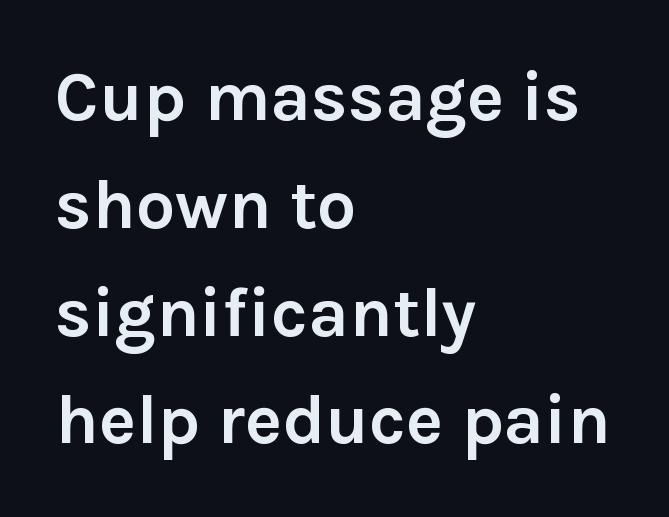
The image shows 70 px semibold sans-serif type, upright; set left-aligned, normal line spacing (1.54x), normal letter spacing, not underlined; low stroke contrast and a medium x-height.
